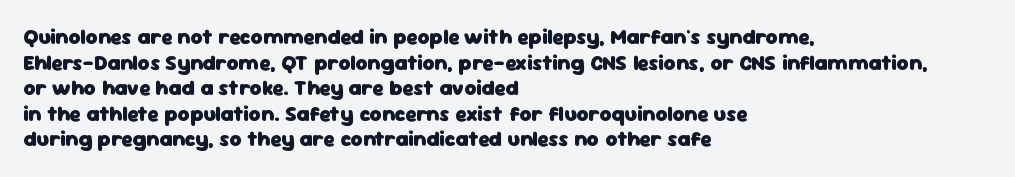
{"italic": "no", "bold": "yes", "underline": "no", "align": "left", "line_spacing_ratio": 1.22, "letter_spacing": "normal", "letter_spacing_em": 0.0, "glyph_px": 21}
